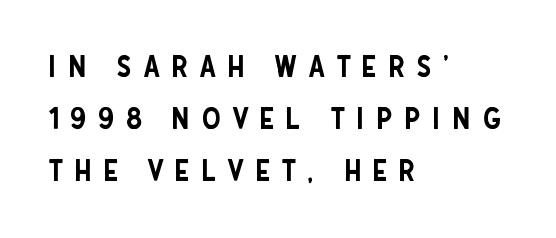
Italic: no, the glyphs are upright roman. The line texture is sparse and dotted thanks to wide tracking. You could not count columns in this text — the font is proportionally spaced. Rule under the text: the space is simply empty. This sample uses a sans-serif face.
